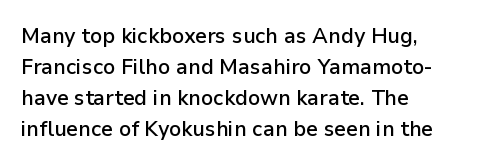
{"italic": "no", "bold": "semi", "underline": "no", "align": "left", "line_spacing": "normal", "line_spacing_ratio": 1.47, "letter_spacing": "normal", "letter_spacing_em": 0.0, "glyph_px": 21}
